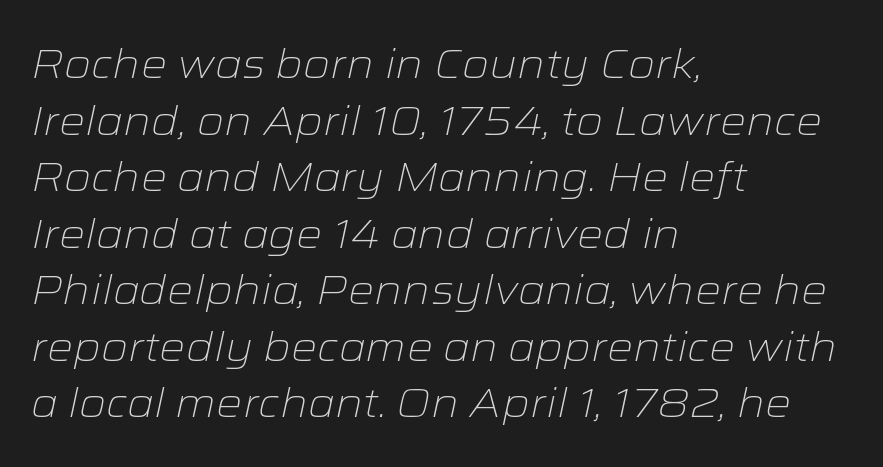
Q: Is the text bold? A: No.
Q: Is the text italic (slanted)? A: Yes, it leans right by about 12 degrees.
Q: Is the text underlined? A: No.
Q: How is the paragraph aligned? A: Left-aligned.
Q: Is the spacing between letters normal or unusually wide? A: Normal.
Q: Is the spacing between lines tight, normal or loose? A: Normal.
Q: Width (condensed, normal, or wide)? A: Wide.
Q: Stroke contrast? A: Low.
Q: x-height? A: Medium.
Q: Monospaced? A: No.
